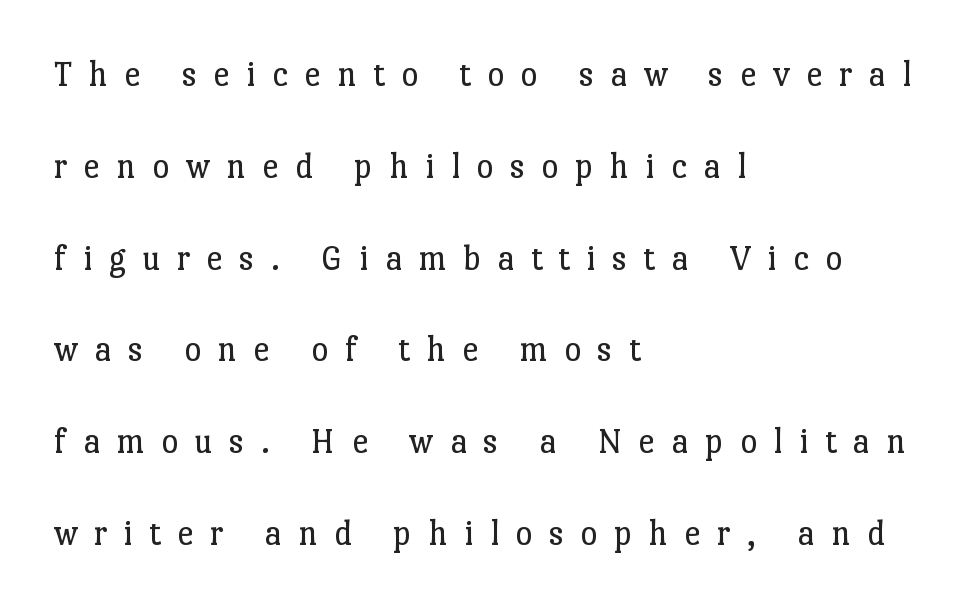
The image shows 37 px regular-weight serif type, upright; set left-aligned, loose line spacing (2.48x), unusually wide letter spacing (+0.44 em), not underlined; low stroke contrast and a medium x-height.
